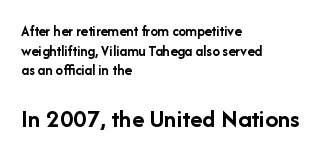
{"italic": "no", "bold": "yes", "underline": "no", "align": "left", "line_spacing": "normal", "line_spacing_ratio": 1.31, "letter_spacing": "normal", "letter_spacing_em": 0.0, "larger_block": "second", "size_ratio": 1.73, "glyph_px": 26}
